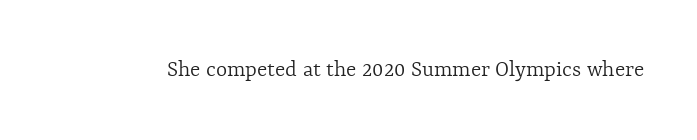
The image shows 24 px text type, upright; set normal letter spacing, not underlined.
